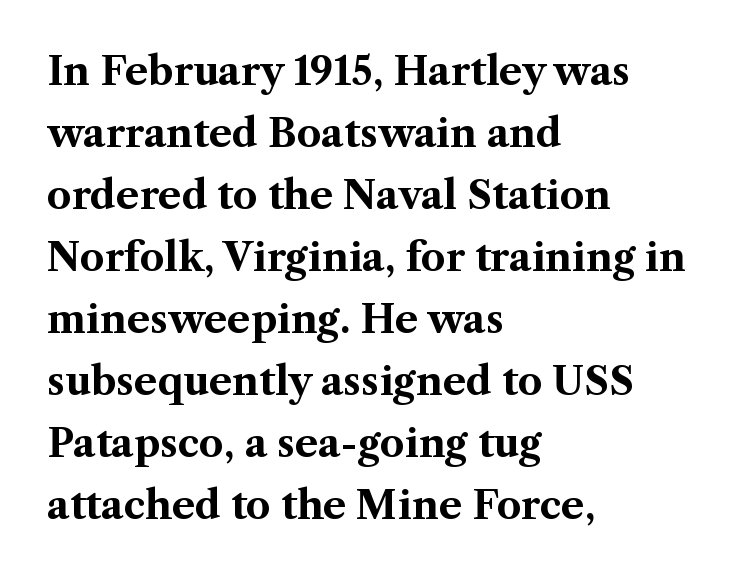
A typesetter would call this proportional, since set widths differ per character. This sample keeps an unexceptional amount of space between lines. You'd pick this weight for a headline — it's a proper bold. The space directly below the letters is spotless. Does extra space separate the letters? No, they use regular spacing.
